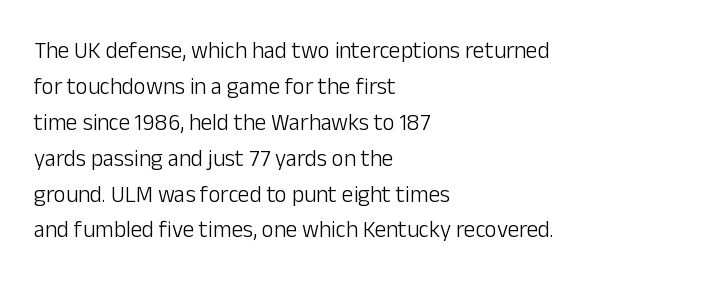
The image shows 23 px text type, upright; set left-aligned, normal line spacing (1.56x), normal letter spacing, not underlined.
